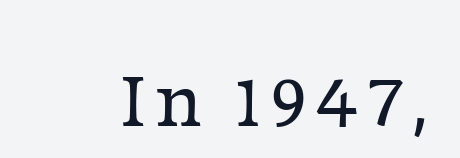
{"serif": "yes", "italic": "no", "bold": "no", "weight": "regular", "width": "normal", "stroke_contrast": "low", "x_height": "medium", "monospaced": "no", "underline": "no", "glyph_px": 78}
